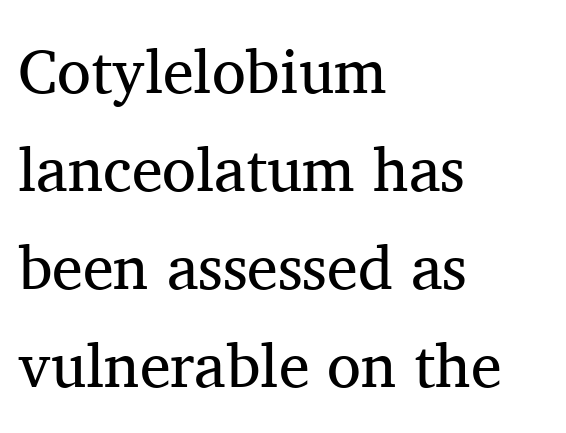
Q: Is the text bold? A: No.
Q: Is the text italic (slanted)? A: No, it is upright.
Q: Is the typeface a serif or a sans-serif typeface? A: Serif.
Q: Is the text underlined? A: No.
Q: How is the paragraph aligned? A: Left-aligned.
Q: Is the spacing between letters normal or unusually wide? A: Normal.
Q: Is the spacing between lines tight, normal or loose? A: Normal.
Q: Width (condensed, normal, or wide)? A: Normal.
Q: Stroke contrast? A: Medium.
Q: x-height? A: Medium.
Q: Monospaced? A: No.
